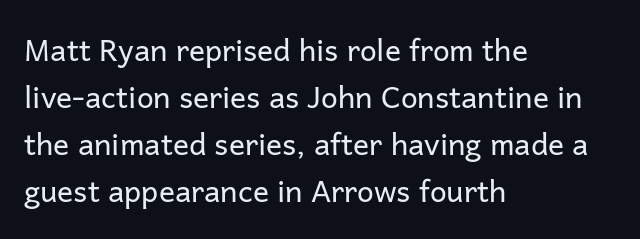
Q: Is the text bold? A: No.
Q: Is the text italic (slanted)? A: No, it is upright.
Q: Is the typeface a serif or a sans-serif typeface? A: Sans-serif.
Q: Is the text underlined? A: No.
Q: How is the paragraph aligned? A: Left-aligned.
Q: Is the spacing between letters normal or unusually wide? A: Normal.
Q: Is the spacing between lines tight, normal or loose? A: Normal.
Q: Width (condensed, normal, or wide)? A: Normal.
Q: Stroke contrast? A: Low.
Q: x-height? A: Medium.
Q: Monospaced? A: No.
